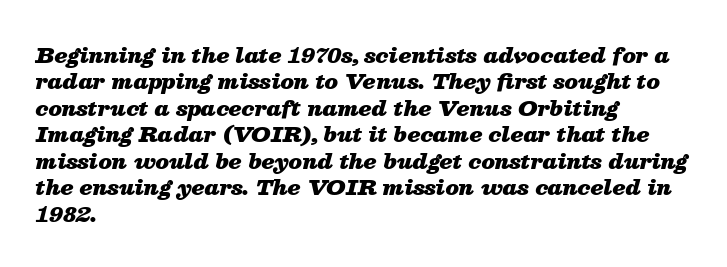
{"italic": "yes", "lean": "right", "slant_degrees": 13, "bold": "yes", "underline": "no", "align": "left", "line_spacing": "normal", "line_spacing_ratio": 1.26, "letter_spacing": "normal", "letter_spacing_em": 0.0, "glyph_px": 21}
